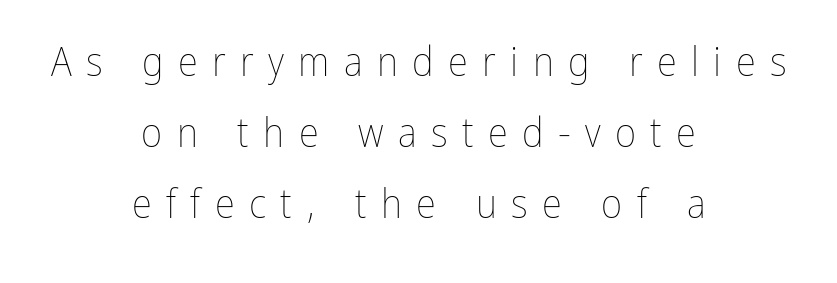
{"italic": "no", "bold": "no", "weight": "thin", "width": "condensed", "stroke_contrast": "low", "x_height": "medium", "monospaced": "no", "underline": "no", "align": "center", "line_spacing_ratio": 1.73, "letter_spacing": "wide", "letter_spacing_em": 0.35, "glyph_px": 41}
